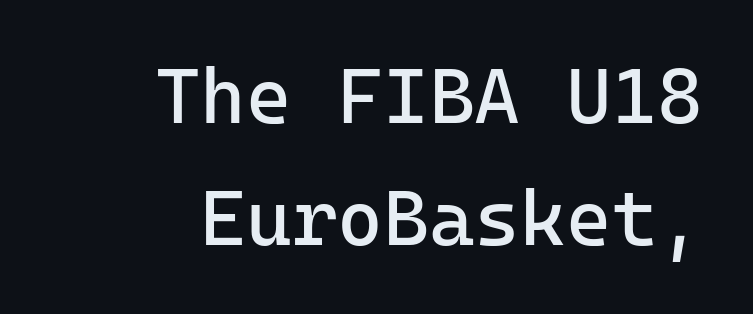
The image shows 78 px regular-weight sans-serif type, upright, monospaced; set right-aligned, normal line spacing (1.56x), normal letter spacing, not underlined; low stroke contrast and a medium x-height.
